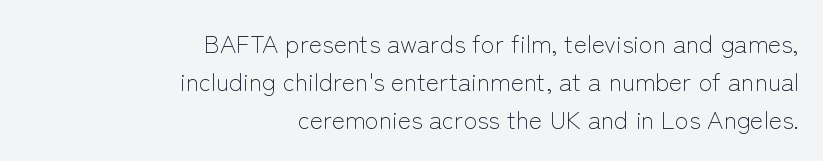
The image shows 25 px text type, upright; set right-aligned, normal line spacing (1.52x), normal letter spacing, not underlined.
